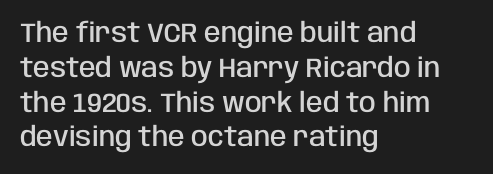
{"italic": "no", "bold": "semi", "underline": "no", "align": "left", "line_spacing": "normal", "line_spacing_ratio": 1.29, "letter_spacing": "normal", "letter_spacing_em": 0.0, "glyph_px": 27}
